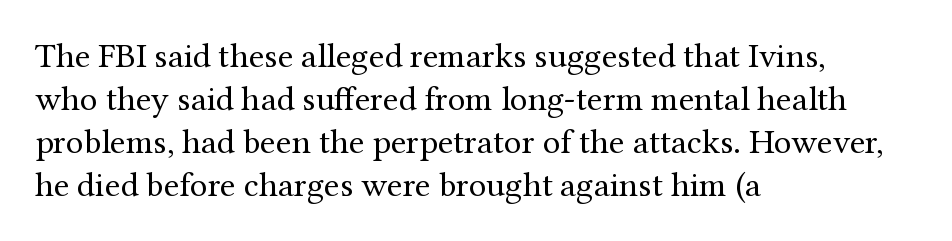
Q: Is the text bold? A: No.
Q: Is the text italic (slanted)? A: No, it is upright.
Q: Is the typeface a serif or a sans-serif typeface? A: Serif.
Q: Is the text underlined? A: No.
Q: How is the paragraph aligned? A: Left-aligned.
Q: Is the spacing between letters normal or unusually wide? A: Normal.
Q: Width (condensed, normal, or wide)? A: Normal.
Q: Stroke contrast? A: Medium.
Q: x-height? A: Medium.
Q: Monospaced? A: No.
